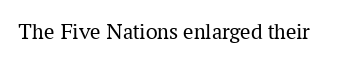
Q: Is the text bold? A: No.
Q: Is the text italic (slanted)? A: No, it is upright.
Q: Is the text underlined? A: No.
Q: Is the spacing between letters normal or unusually wide? A: Normal.
